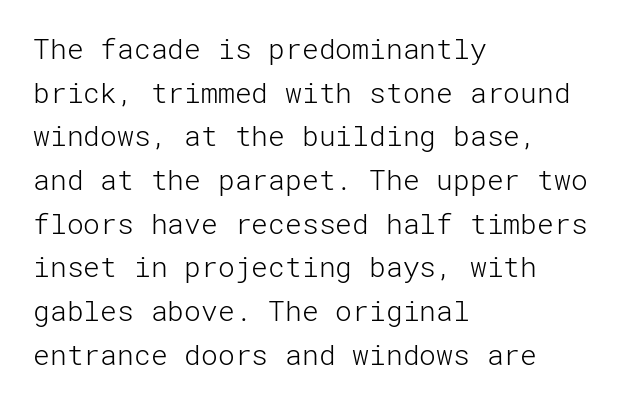
{"serif": "no", "italic": "no", "bold": "no", "weight": "light", "width": "normal", "stroke_contrast": "low", "x_height": "medium", "underline": "no", "align": "left", "line_spacing": "normal", "line_spacing_ratio": 1.56, "letter_spacing": "normal", "letter_spacing_em": 0.0, "glyph_px": 28}
